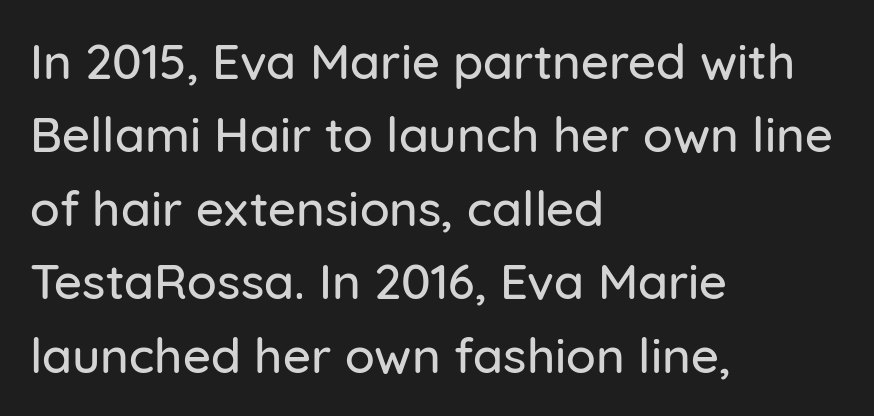
{"serif": "no", "italic": "no", "width": "normal", "stroke_contrast": "low", "x_height": "medium", "monospaced": "no", "underline": "no", "align": "left", "line_spacing": "normal", "line_spacing_ratio": 1.5, "letter_spacing": "normal", "letter_spacing_em": 0.0, "glyph_px": 49}
